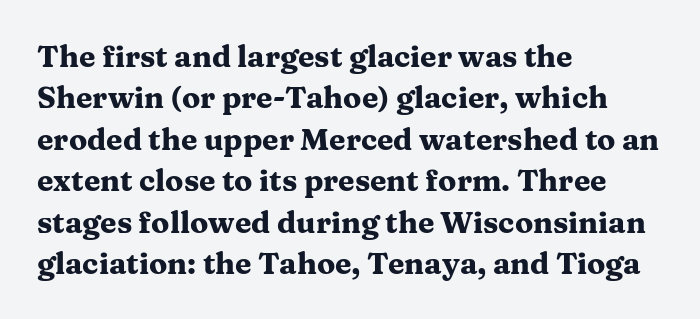
Q: Is the text bold? A: Yes.
Q: Is the text italic (slanted)? A: No, it is upright.
Q: Is the typeface a serif or a sans-serif typeface? A: Serif.
Q: Is the text underlined? A: No.
Q: How is the paragraph aligned? A: Left-aligned.
Q: Is the spacing between letters normal or unusually wide? A: Normal.
Q: Is the spacing between lines tight, normal or loose? A: Normal.
Q: Width (condensed, normal, or wide)? A: Wide.
Q: Stroke contrast? A: Medium.
Q: x-height? A: Medium.
Q: Monospaced? A: No.
